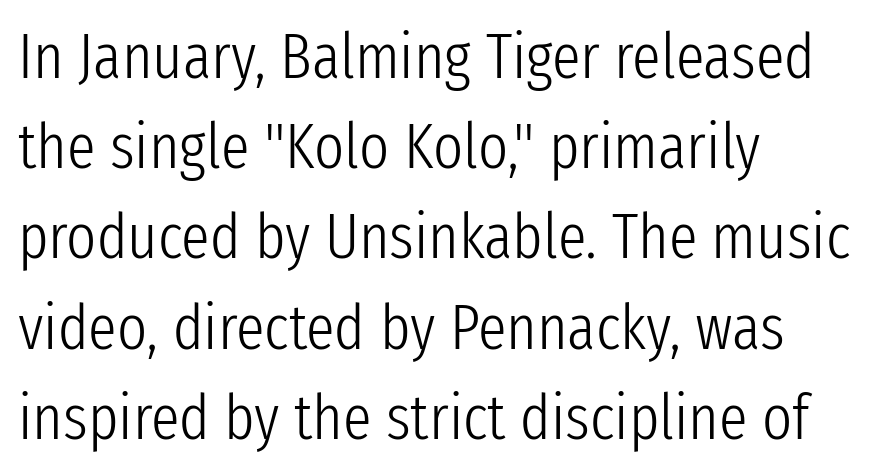
Q: Is the text bold? A: No.
Q: Is the text italic (slanted)? A: No, it is upright.
Q: Is the typeface a serif or a sans-serif typeface? A: Sans-serif.
Q: Is the text underlined? A: No.
Q: How is the paragraph aligned? A: Left-aligned.
Q: Is the spacing between letters normal or unusually wide? A: Normal.
Q: Is the spacing between lines tight, normal or loose? A: Normal.
Q: Width (condensed, normal, or wide)? A: Condensed.
Q: Stroke contrast? A: Low.
Q: x-height? A: Medium.
Q: Monospaced? A: No.
